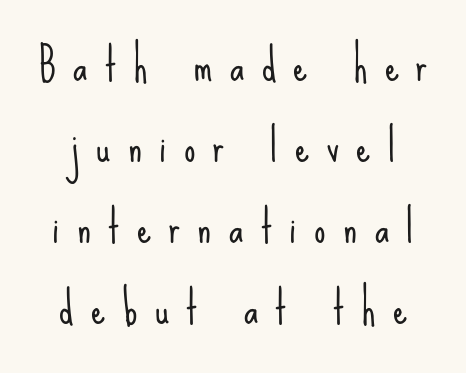
Q: Is the text bold? A: No.
Q: Is the text italic (slanted)? A: No, it is upright.
Q: Is the typeface a serif or a sans-serif typeface? A: Sans-serif.
Q: Is the text underlined? A: No.
Q: How is the paragraph aligned? A: Centered.
Q: Is the spacing between letters normal or unusually wide? A: Unusually wide.
Q: Width (condensed, normal, or wide)? A: Condensed.
Q: Stroke contrast? A: Low.
Q: x-height? A: Small.
Q: Monospaced? A: No.
